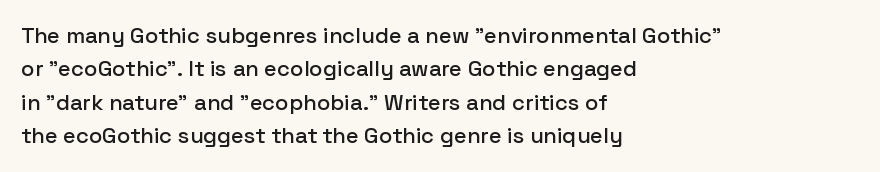
Regarding leading, the lines here are spaced in the standard way. The typography opts for an upright posture over an oblique one. Caption: multi-line text, flush left, ragged right. Nothing unusual about the tracking: characters are spaced as the font intends.
